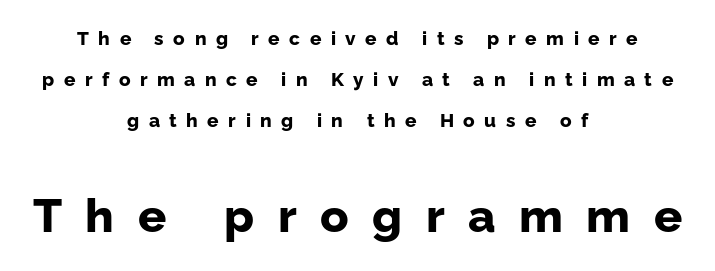
A centered setting, common on invitations and titles, is used for this passage. The typeface chosen for these lines omits serifs. Unlike italic type, these characters show no tilt at all. A great deal of white space separates one row of letters from the next. Typesetter's note: full bold, strokes at maximum text heaviness.
